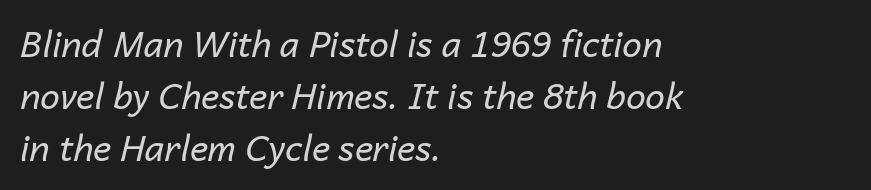
Q: Is the text bold? A: No.
Q: Is the text italic (slanted)? A: Yes, it leans right by about 14 degrees.
Q: Is the text underlined? A: No.
Q: How is the paragraph aligned? A: Left-aligned.
Q: Is the spacing between letters normal or unusually wide? A: Normal.
Q: Is the spacing between lines tight, normal or loose? A: Normal.
Q: Width (condensed, normal, or wide)? A: Normal.
Q: Stroke contrast? A: Low.
Q: x-height? A: Medium.
Q: Monospaced? A: No.
